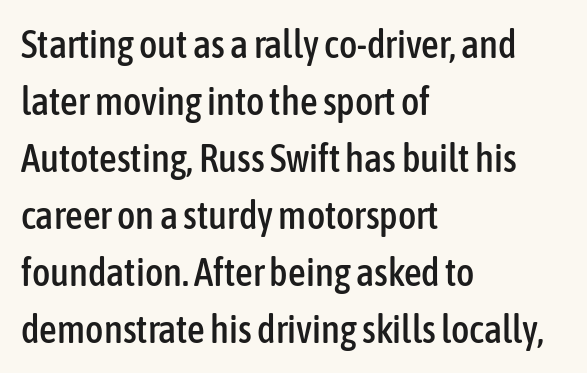
Each word holds together tightly as a unit, with standard inter-letter gaps. This rendering uses left alignment, leaving the right contour irregular. The letters stand straight up with perfectly vertical stems. Only glyphs here, with clear space below each row. The font family rendered here belongs to the sans-serif group. Character widths vary here, with narrow letters taking less room than wide ones.
